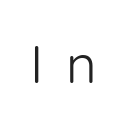
Q: Is the text bold? A: No.
Q: Is the text italic (slanted)? A: No, it is upright.
Q: Is the typeface a serif or a sans-serif typeface? A: Sans-serif.
Q: Is the text underlined? A: No.
Q: Is the spacing between letters normal or unusually wide? A: Unusually wide.
Q: Width (condensed, normal, or wide)? A: Normal.
Q: Stroke contrast? A: Low.
Q: x-height? A: Medium.
Q: Monospaced? A: No.
